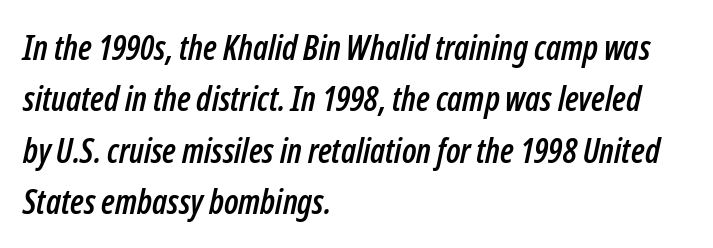
Think of a printed novel: that variable character pitch is what you see here. Students, observe: this is what conventionally led text looks like. Casual observation: everything's shoved over to the left. Rule under the text: the space is simply empty.
